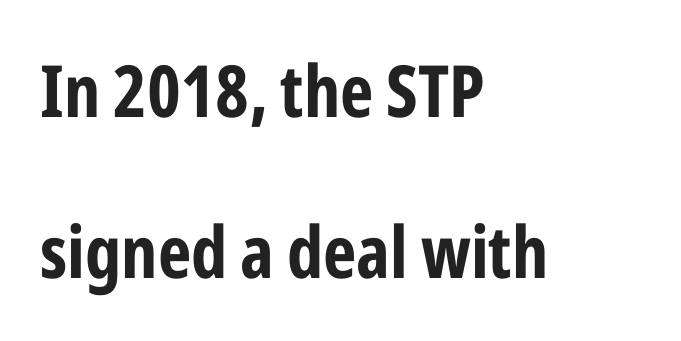
{"serif": "no", "italic": "no", "bold": "yes", "weight": "bold", "width": "condensed", "stroke_contrast": "low", "x_height": "medium", "monospaced": "no", "underline": "no", "align": "left", "line_spacing": "loose", "line_spacing_ratio": 2.24, "letter_spacing": "normal", "letter_spacing_em": 0.0, "glyph_px": 72}
